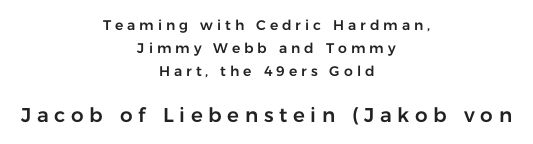
The image shows 20 px text type, upright; set centered, normal line spacing (1.66x), unusually wide letter spacing (+0.28 em), not underlined; the second (bottom) block is 1.43x larger.
